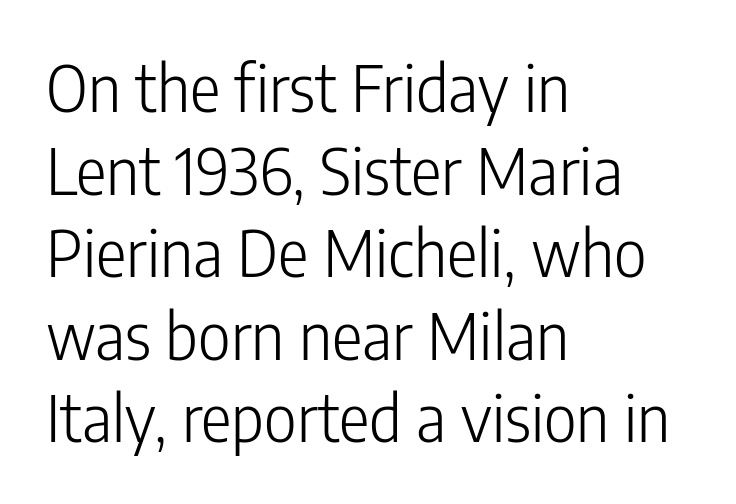
{"serif": "no", "italic": "no", "bold": "no", "weight": "light", "width": "condensed", "stroke_contrast": "low", "x_height": "medium", "monospaced": "no", "underline": "no", "align": "left", "line_spacing": "normal", "line_spacing_ratio": 1.29, "letter_spacing": "normal", "letter_spacing_em": 0.0, "glyph_px": 64}
